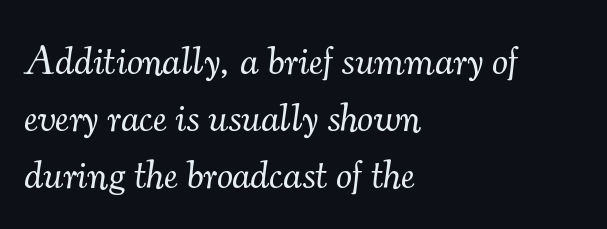
{"serif": "yes", "italic": "yes", "lean": "right", "slant_degrees": 7, "bold": "no", "weight": "light", "width": "normal", "stroke_contrast": "medium", "x_height": "small", "monospaced": "no", "underline": "no", "align": "left", "line_spacing": "normal", "line_spacing_ratio": 1.42, "letter_spacing": "normal", "letter_spacing_em": 0.0, "glyph_px": 40}
